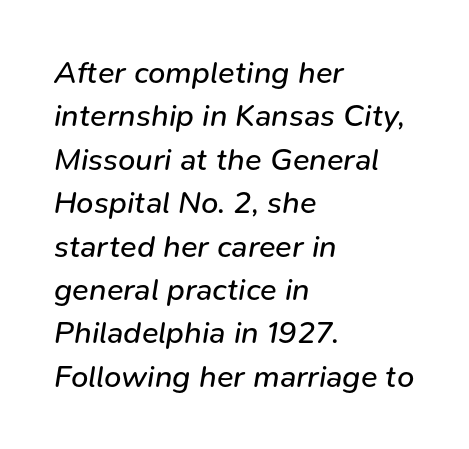
Q: Is the text bold? A: No.
Q: Is the text italic (slanted)? A: Yes, it leans right by about 9 degrees.
Q: Is the text underlined? A: No.
Q: How is the paragraph aligned? A: Left-aligned.
Q: Is the spacing between letters normal or unusually wide? A: Normal.
Q: Is the spacing between lines tight, normal or loose? A: Normal.
Q: Width (condensed, normal, or wide)? A: Normal.
Q: Stroke contrast? A: Low.
Q: x-height? A: Medium.
Q: Monospaced? A: No.
